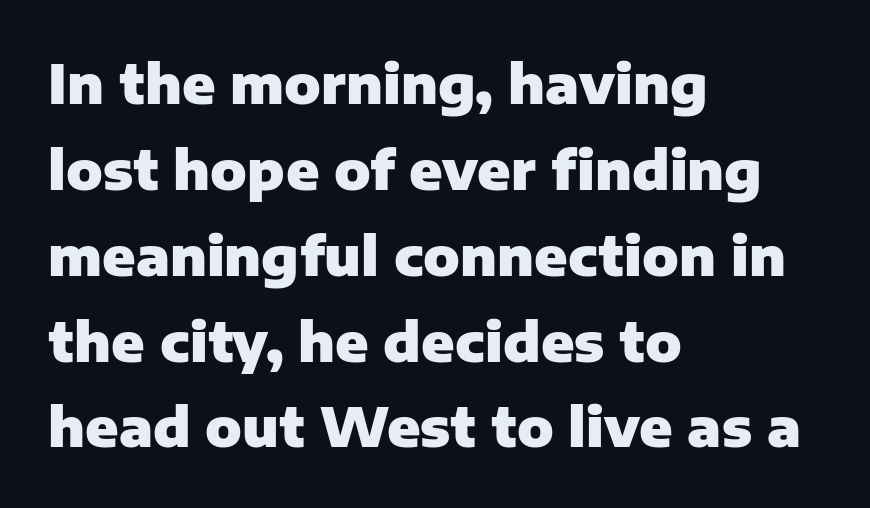
In CSS terms this would be text-align: left. On the weight axis this lands at bold, roughly 700. This sample has the flowing, uneven cadence of proportional lettering. Upright lettering throughout. In terms of letterspacing, this is plain default setting.
